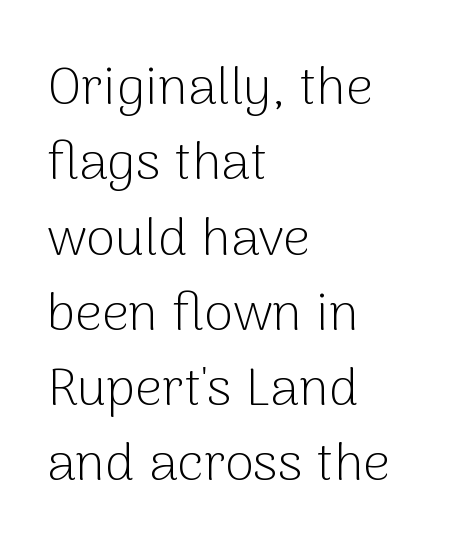
These lines are rendered in a variable-pitch font. Horizontally, the lines are justified to the leading edge only. The typeface chosen for these lines omits serifs. Lines of text with bare space underneath. Think standard paragraph weight, or any step lighter than that.
